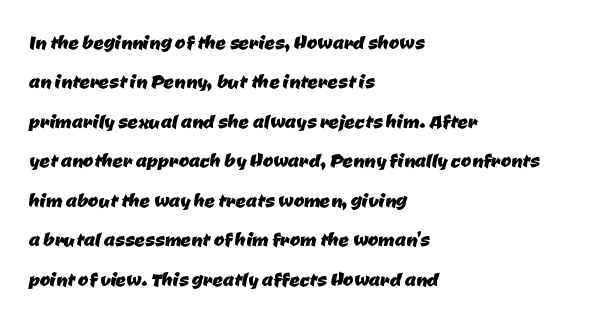
The image shows 25 px text type; set left-aligned, normal line spacing (1.58x), normal letter spacing, not underlined.
